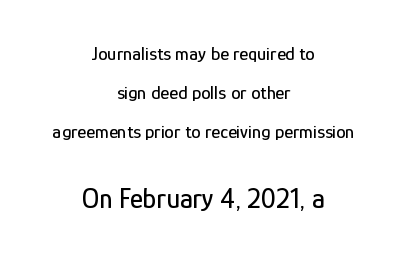
{"serif": "no", "italic": "no", "width": "condensed", "stroke_contrast": "low", "x_height": "medium", "monospaced": "no", "underline": "no", "align": "center", "line_spacing": "loose", "line_spacing_ratio": 2.05, "letter_spacing": "normal", "letter_spacing_em": 0.0, "larger_block": "second", "size_ratio": 1.47, "glyph_px": 28}
